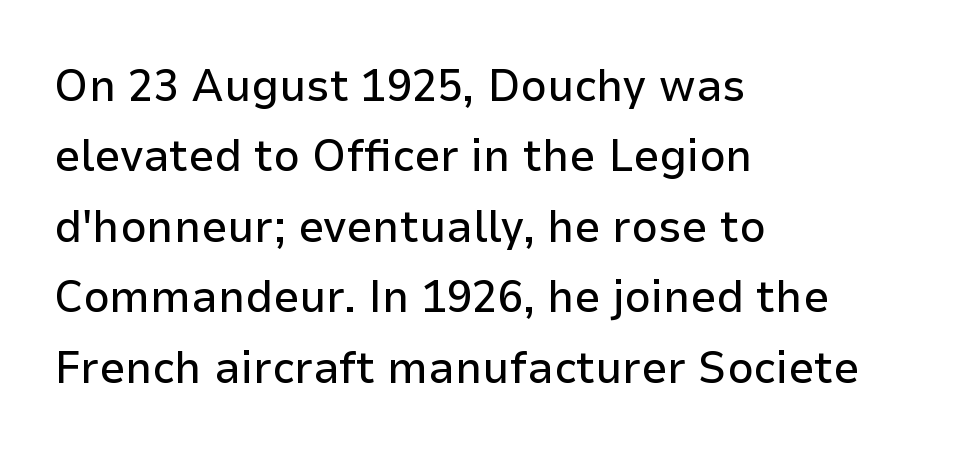
{"serif": "no", "italic": "no", "width": "normal", "stroke_contrast": "low", "x_height": "medium", "monospaced": "no", "underline": "no", "align": "left", "line_spacing": "normal", "line_spacing_ratio": 1.53, "letter_spacing": "normal", "letter_spacing_em": 0.0, "glyph_px": 46}
